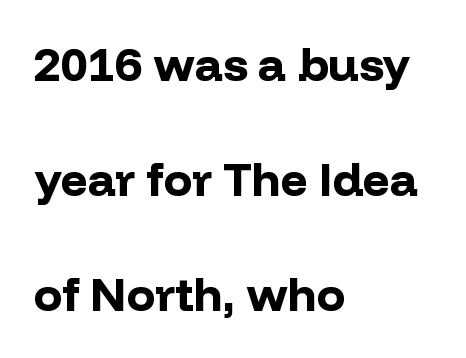
The image shows 47 px bold sans-serif type, upright; set left-aligned, loose line spacing (2.45x), normal letter spacing, not underlined; low stroke contrast and a medium x-height.
